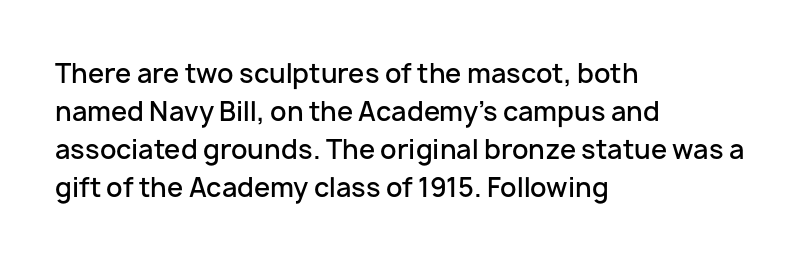
The image shows 26 px text type, upright; set left-aligned, normal line spacing (1.46x), normal letter spacing, not underlined.
